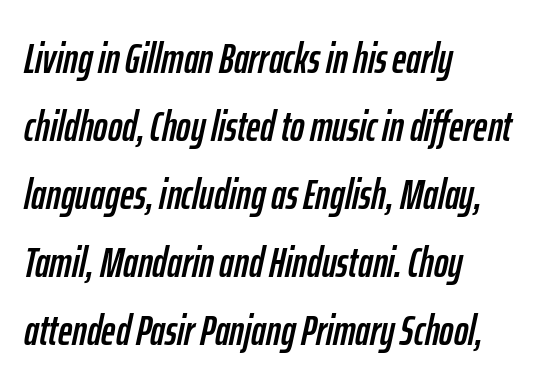
{"italic": "yes", "lean": "right", "slant_degrees": 12, "width": "condensed", "stroke_contrast": "low", "x_height": "medium", "monospaced": "no", "underline": "no", "align": "left", "line_spacing": "normal", "line_spacing_ratio": 1.58, "letter_spacing": "normal", "letter_spacing_em": 0.0, "glyph_px": 43}
